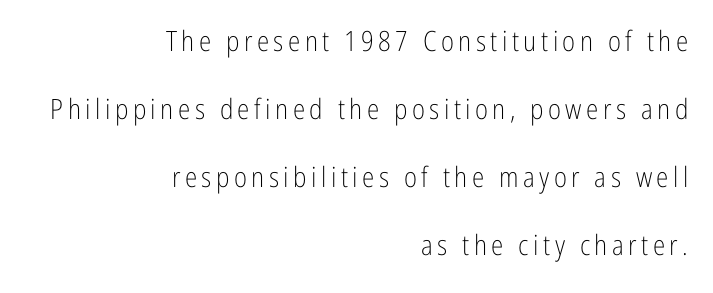
{"serif": "no", "italic": "no", "bold": "no", "weight": "light", "width": "condensed", "stroke_contrast": "low", "x_height": "medium", "monospaced": "no", "underline": "no", "align": "right", "line_spacing": "loose", "line_spacing_ratio": 2.43, "glyph_px": 28}
